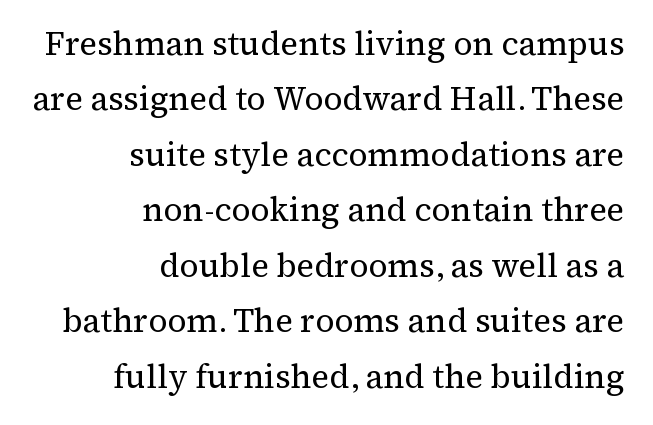
{"serif": "yes", "italic": "no", "bold": "no", "weight": "regular", "width": "normal", "stroke_contrast": "medium", "x_height": "medium", "monospaced": "no", "underline": "no", "align": "right", "line_spacing": "normal", "line_spacing_ratio": 1.68, "letter_spacing": "normal", "letter_spacing_em": 0.0, "glyph_px": 33}
